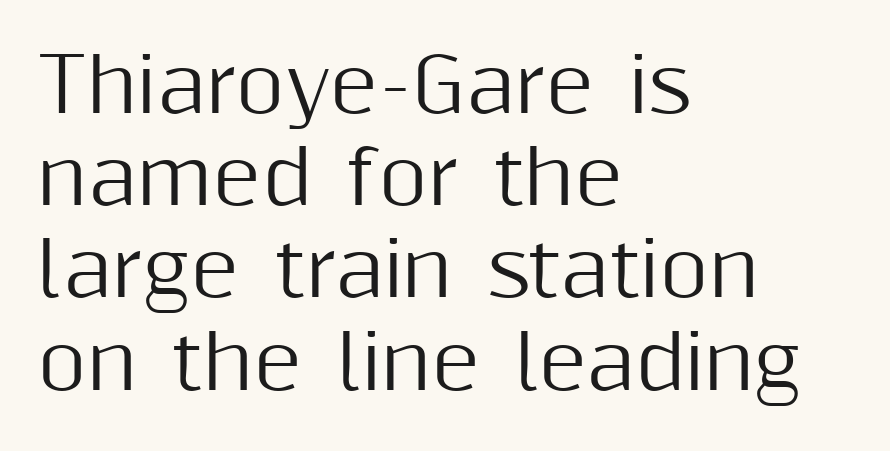
The image shows 75 px sans-serif type, upright; set left-aligned, line spacing 1.23x, normal letter spacing, not underlined; medium stroke contrast and a medium x-height.
